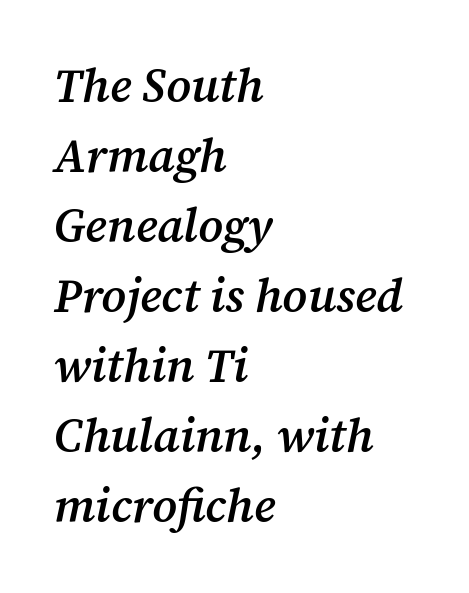
Q: Is the text bold? A: Semi-bold.
Q: Is the text italic (slanted)? A: Yes, it leans right by about 12 degrees.
Q: Is the typeface a serif or a sans-serif typeface? A: Serif.
Q: Is the text underlined? A: No.
Q: How is the paragraph aligned? A: Left-aligned.
Q: Is the spacing between letters normal or unusually wide? A: Normal.
Q: Is the spacing between lines tight, normal or loose? A: Normal.
Q: Width (condensed, normal, or wide)? A: Normal.
Q: Stroke contrast? A: Medium.
Q: x-height? A: Medium.
Q: Monospaced? A: No.
